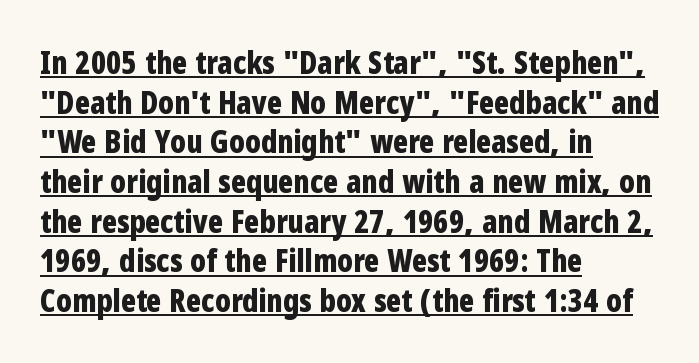
Q: Is the text bold? A: Yes.
Q: Is the text italic (slanted)? A: No, it is upright.
Q: Is the typeface a serif or a sans-serif typeface? A: Sans-serif.
Q: Is the text underlined? A: Yes.
Q: How is the paragraph aligned? A: Left-aligned.
Q: Is the spacing between letters normal or unusually wide? A: Normal.
Q: Is the spacing between lines tight, normal or loose? A: Normal.
Q: Width (condensed, normal, or wide)? A: Condensed.
Q: Stroke contrast? A: Low.
Q: x-height? A: Medium.
Q: Monospaced? A: No.
